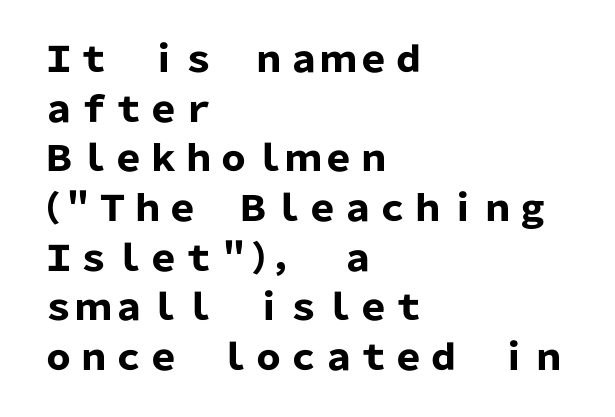
Type style note: lacks serifs. Nope, not italic — everything's standing straight. The face used here is rendered with its standard letterfit. Varying glyph widths throughout — classic text-font behaviour.
